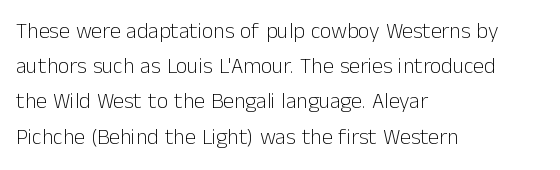
The image shows 22 px text type, upright; set left-aligned, normal line spacing (1.6x), normal letter spacing, not underlined.
